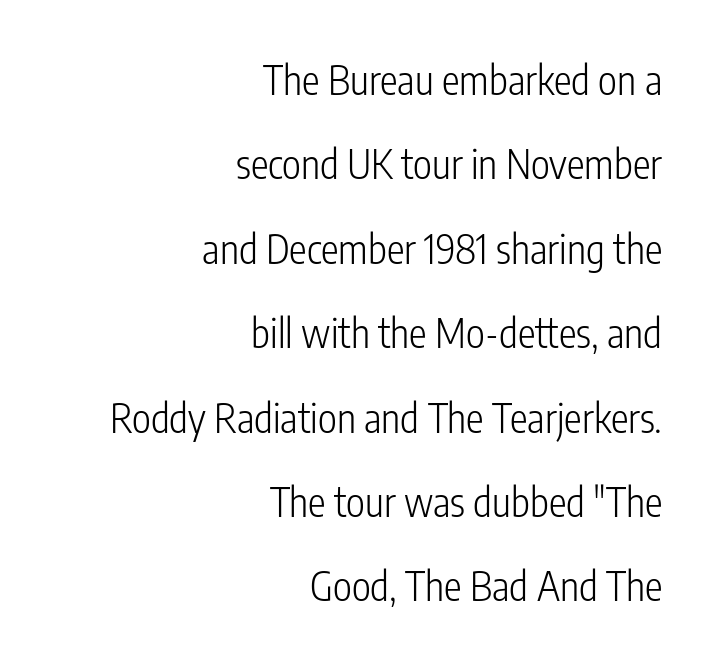
{"serif": "no", "italic": "no", "bold": "no", "weight": "light", "width": "condensed", "stroke_contrast": "low", "x_height": "medium", "monospaced": "no", "underline": "no", "align": "right", "line_spacing": "loose", "line_spacing_ratio": 2.11, "letter_spacing": "normal", "letter_spacing_em": 0.0, "glyph_px": 40}
